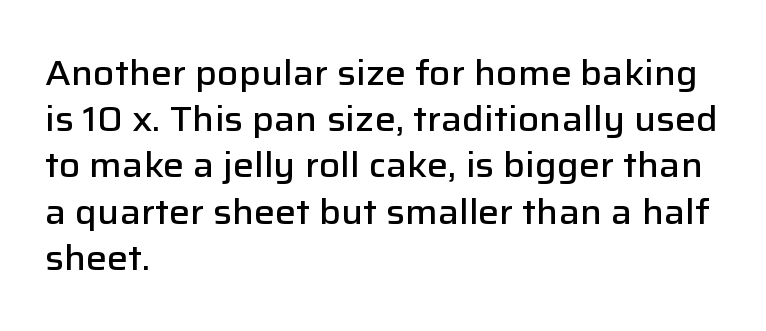
Vertical strokes here are truly vertical. Vertical spacing — default. The glyphs in this specimen are sans serif. The letterforms sit shoulder to shoulder at normal distance.
